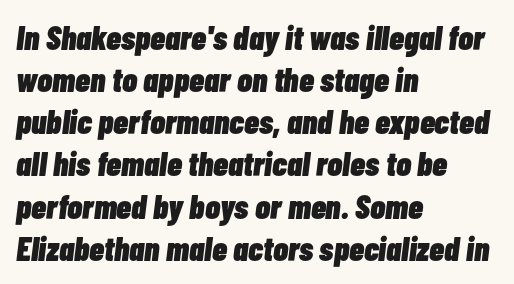
Q: Is the text bold? A: Yes.
Q: Is the text italic (slanted)? A: Yes, it leans right by about 7 degrees.
Q: Is the text underlined? A: No.
Q: How is the paragraph aligned? A: Left-aligned.
Q: Is the spacing between letters normal or unusually wide? A: Normal.
Q: Width (condensed, normal, or wide)? A: Condensed.
Q: Stroke contrast? A: Low.
Q: x-height? A: Medium.
Q: Monospaced? A: No.
